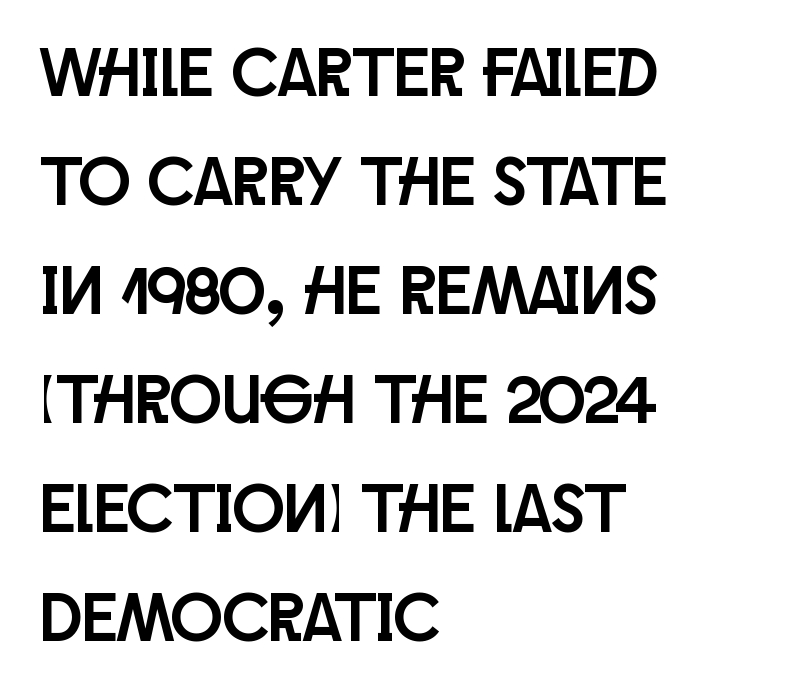
{"serif": "no", "italic": "no", "width": "condensed", "stroke_contrast": "low", "x_height": "large", "monospaced": "no", "underline": "no", "align": "left", "line_spacing": "normal", "line_spacing_ratio": 1.58, "letter_spacing": "normal", "letter_spacing_em": 0.0, "glyph_px": 69}
